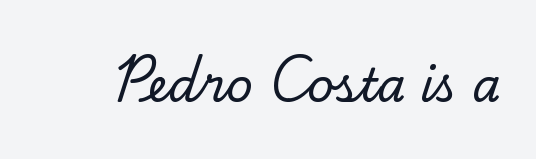
The characters display serif detailing at their extremities. The letterforms sit shoulder to shoulder at normal distance. The strip under each line holds only bare page. The passage shown is typed in a proportional face where columns would drift.
